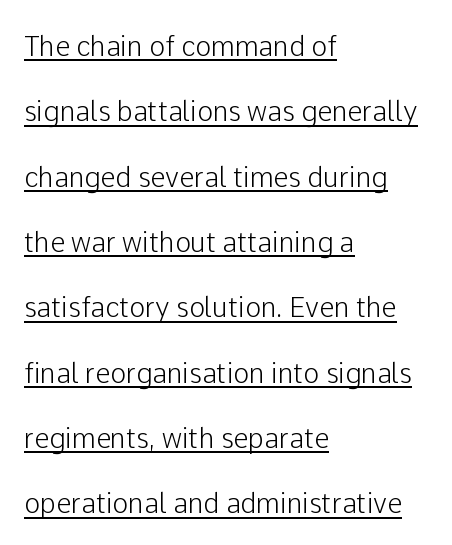
{"italic": "no", "underline": "yes", "align": "left", "line_spacing": "loose", "line_spacing_ratio": 2.42, "letter_spacing": "normal", "letter_spacing_em": 0.0, "glyph_px": 27}
